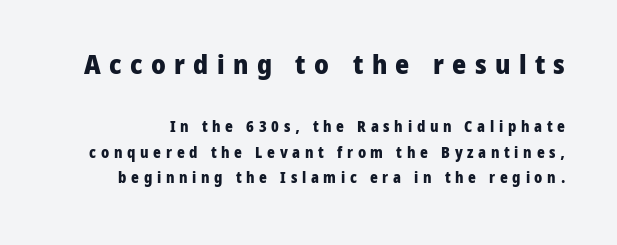
Line spacing here is normal. Has an underline been added? It has not. When letters stand straight like this, we call the style roman or upright. Visually, the top section dominates because its glyphs are scaled up. The letterforms stand isolated, each surrounded by extra space. Thick stems and heavy bowls — unmistakably bold.
